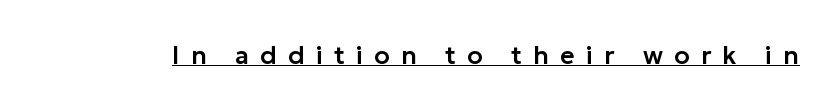
{"italic": "no", "underline": "yes", "letter_spacing": "wide", "letter_spacing_em": 0.45, "glyph_px": 25}
